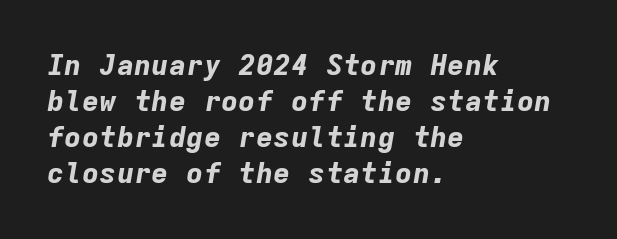
The image shows 29 px bold type, italic (leaning right), monospaced; set left-aligned, line spacing 1.24x, normal letter spacing, not underlined; low stroke contrast and a medium x-height.
